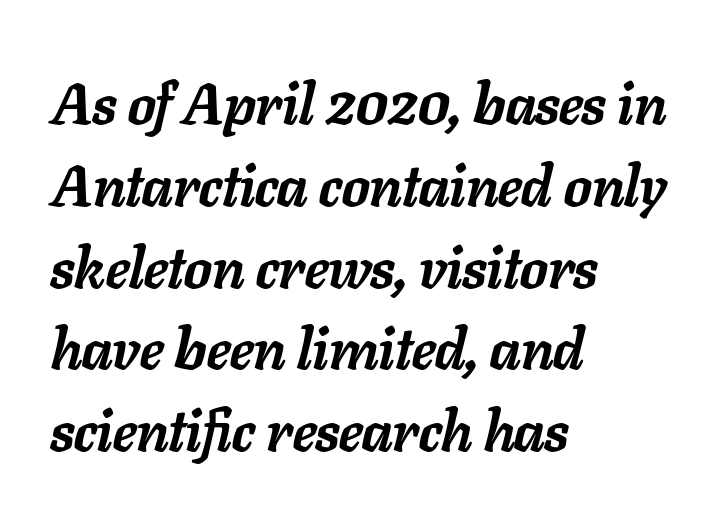
Caption: bold face, heavy strokes. Every character sits at an angle, as italics do. Default kerning and tracking; the words read as compact shapes. These lines are rendered in a variable-pitch font.
